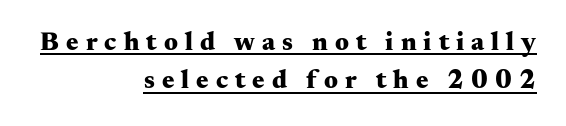
The image shows 26 px bold type, upright; set right-aligned, normal line spacing (1.48x), unusually wide letter spacing (+0.27 em), underlined.
